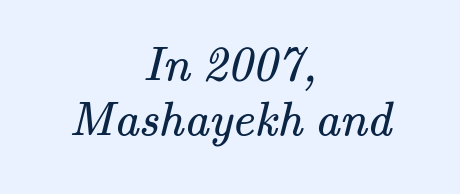
{"serif": "yes", "bold": "no", "weight": "regular", "width": "normal", "stroke_contrast": "medium", "x_height": "small", "monospaced": "no", "underline": "no", "align": "center", "line_spacing": "tight", "line_spacing_ratio": 1.13, "letter_spacing": "normal", "letter_spacing_em": 0.0, "glyph_px": 49}
